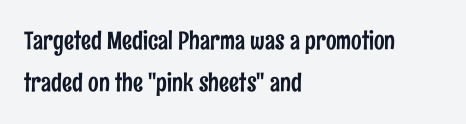
These lines stack with their left ends in a neat column. Notice how the stems are strictly vertical — no italics here. What stands out about the letter spacing? Nothing — it is the standard amount. The space directly below the letters is spotless. The vertical gap from one line to the next is medium.
